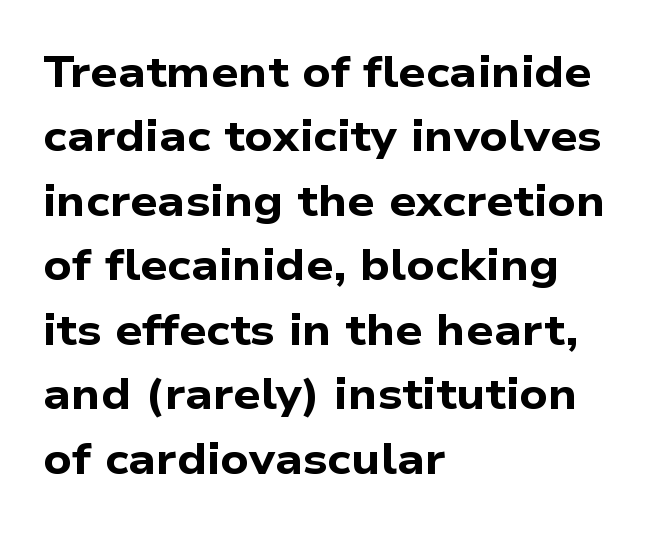
{"serif": "no", "bold": "yes", "weight": "bold", "width": "wide", "stroke_contrast": "low", "x_height": "medium", "monospaced": "no", "underline": "no", "align": "left", "line_spacing": "normal", "line_spacing_ratio": 1.5, "letter_spacing": "normal", "letter_spacing_em": 0.0, "glyph_px": 43}
